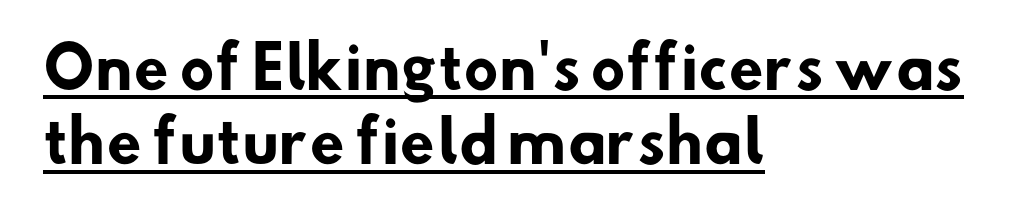
{"serif": "no", "bold": "yes", "weight": "heavy", "width": "normal", "stroke_contrast": "low", "x_height": "small", "monospaced": "no", "underline": "yes", "align": "left", "line_spacing": "normal", "line_spacing_ratio": 1.3, "letter_spacing": "normal", "letter_spacing_em": 0.0, "glyph_px": 57}
